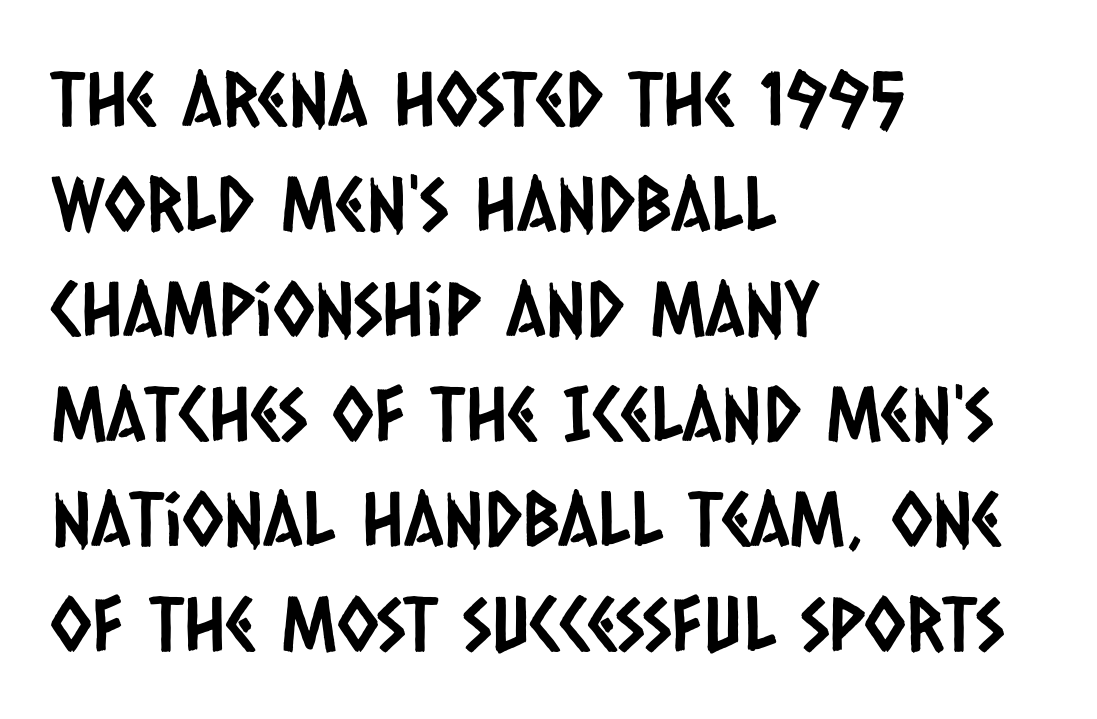
The image shows 75 px condensed sans-serif type; set left-aligned, normal line spacing (1.4x), normal letter spacing, not underlined; low stroke contrast and a large x-height.
